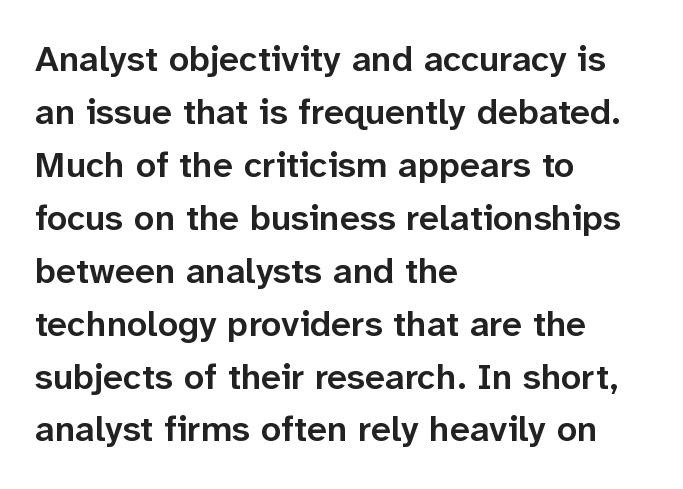
These lines sit exactly where default settings would place them. This is the in-between weight designers call semibold or demi. The strip under each line holds only bare page. Are there feet on the stems? There aren't — it's a sans. This rendering leaves character spacing at its baseline value. The setting favours the left margin, as ordinary paragraphs usually do.
